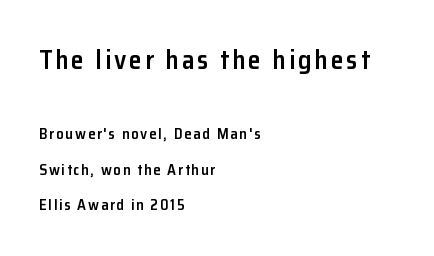
Posture: upright roman. Glance below the letters and you will spot only blank space. This layout puts the oversized block above and the modest block below. A semibold gives these letters moderate extra thickness, short of bold. Students, observe: this is what heavily led, spacious text looks like.
